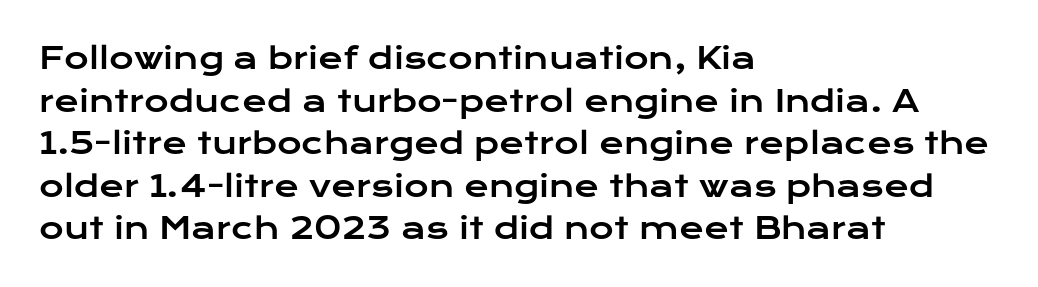
{"serif": "no", "italic": "no", "width": "wide", "stroke_contrast": "low", "x_height": "medium", "monospaced": "no", "underline": "no", "align": "left", "line_spacing": "normal", "line_spacing_ratio": 1.42, "letter_spacing": "normal", "letter_spacing_em": 0.0, "glyph_px": 30}
